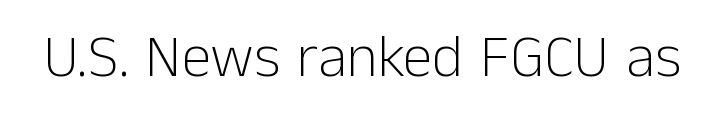
No extra ink here — the face is not bold. There is no visible air inserted between adjacent glyphs. The area under the type is left untouched. No feet cap the strokes, marking this as sans-serif type.
